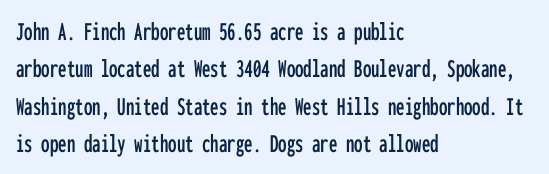
The image shows 27 px text type, upright; set left-aligned, normal line spacing (1.38x), normal letter spacing, not underlined.
